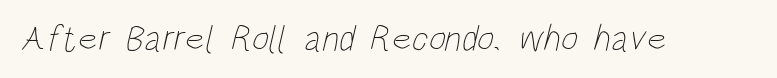
{"bold": "no", "weight": "thin", "width": "condensed", "stroke_contrast": "low", "x_height": "large", "monospaced": "no", "underline": "no", "letter_spacing": "normal", "letter_spacing_em": 0.0, "glyph_px": 37}
